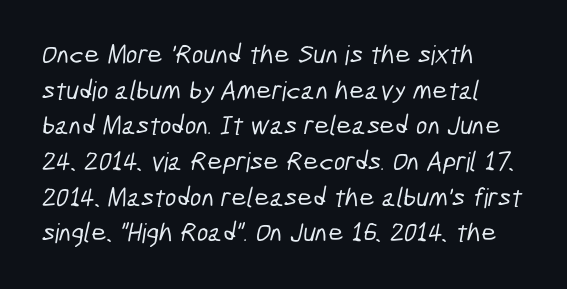
Short note: letters normally spaced. If you drew a ruler down the left edge, every line would touch it. The area under the type is left untouched. Reading down the column, the eye jumps a familiar distance to each next line.
